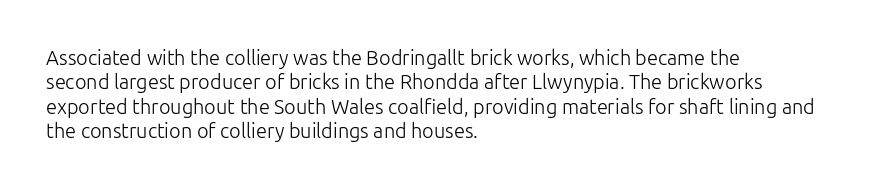
The image shows 20 px text type, upright; set left-aligned, line spacing 1.22x, normal letter spacing, not underlined.
